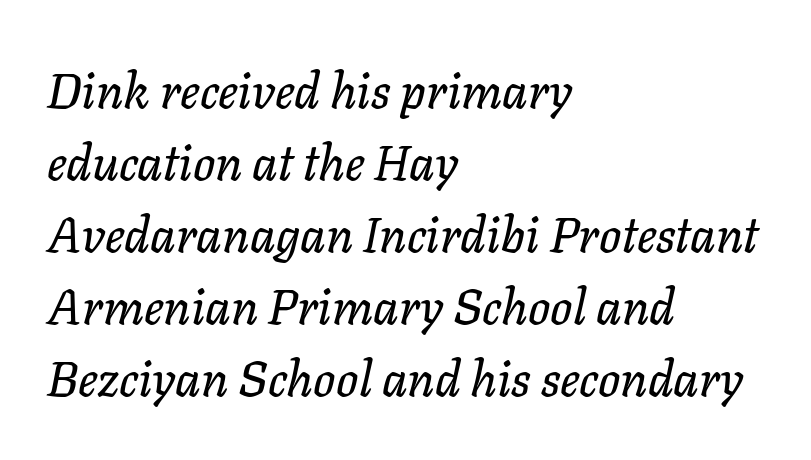
Q: Is the text italic (slanted)? A: Yes, it leans right by about 11 degrees.
Q: Is the text underlined? A: No.
Q: How is the paragraph aligned? A: Left-aligned.
Q: Is the spacing between letters normal or unusually wide? A: Normal.
Q: Is the spacing between lines tight, normal or loose? A: Normal.
Q: Width (condensed, normal, or wide)? A: Normal.
Q: Stroke contrast? A: Low.
Q: x-height? A: Medium.
Q: Monospaced? A: No.
